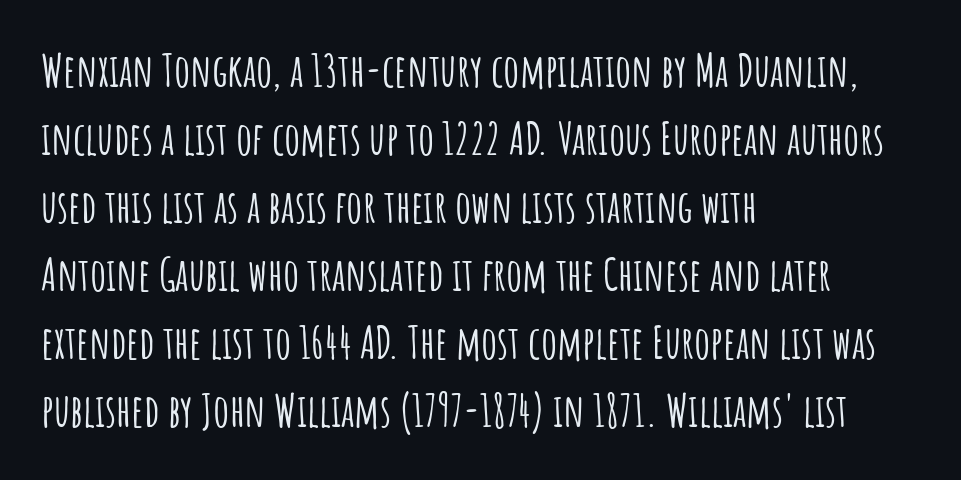
Q: Is the text italic (slanted)? A: No, it is upright.
Q: Is the typeface a serif or a sans-serif typeface? A: Sans-serif.
Q: Is the text underlined? A: No.
Q: How is the paragraph aligned? A: Left-aligned.
Q: Is the spacing between letters normal or unusually wide? A: Normal.
Q: Is the spacing between lines tight, normal or loose? A: Normal.
Q: Width (condensed, normal, or wide)? A: Condensed.
Q: Stroke contrast? A: Low.
Q: x-height? A: Large.
Q: Monospaced? A: No.
